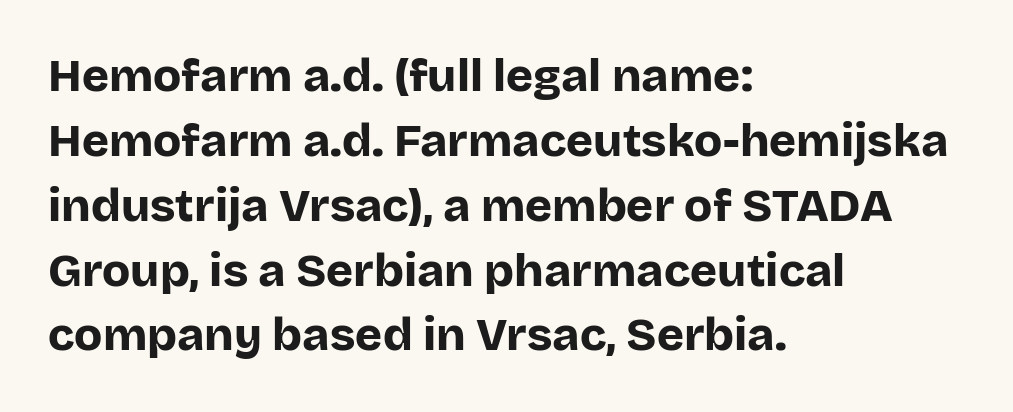
The image shows 46 px bold sans-serif type, upright; set left-aligned, normal line spacing (1.41x), normal letter spacing, not underlined; low stroke contrast and a large x-height.
